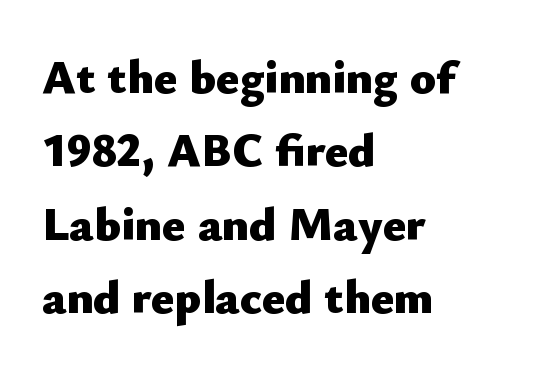
Q: Is the text bold? A: Yes.
Q: Is the text italic (slanted)? A: No, it is upright.
Q: Is the typeface a serif or a sans-serif typeface? A: Sans-serif.
Q: Is the text underlined? A: No.
Q: How is the paragraph aligned? A: Left-aligned.
Q: Is the spacing between letters normal or unusually wide? A: Normal.
Q: Is the spacing between lines tight, normal or loose? A: Normal.
Q: Width (condensed, normal, or wide)? A: Normal.
Q: Stroke contrast? A: Low.
Q: x-height? A: Small.
Q: Monospaced? A: No.
